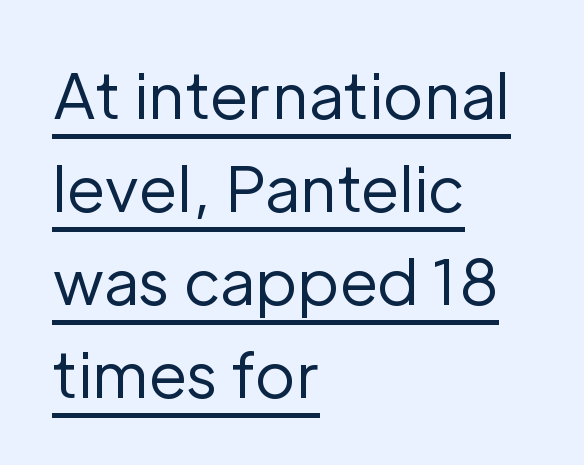
Typeset ragged right — the left edge is the straight one. Tall strokes in this sample are plumb rather than angled. These lines are rendered in a variable-pitch font. The line texture is even and compact thanks to regular tracking.
